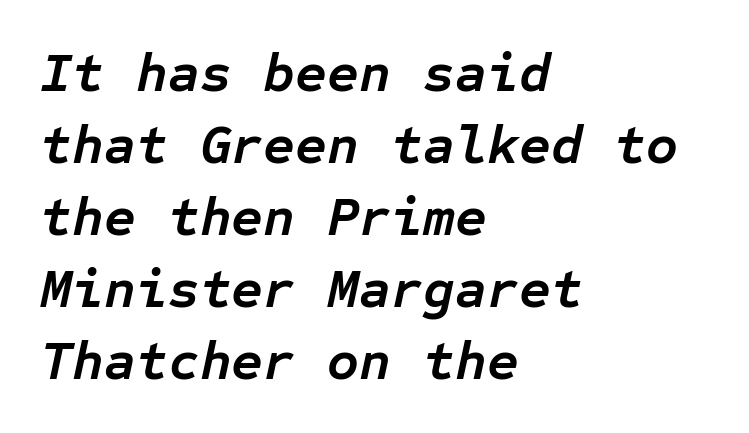
The image shows 55 px semibold type, italic (leaning right), monospaced; set left-aligned, normal line spacing (1.31x), normal letter spacing, not underlined; low stroke contrast and a medium x-height.
